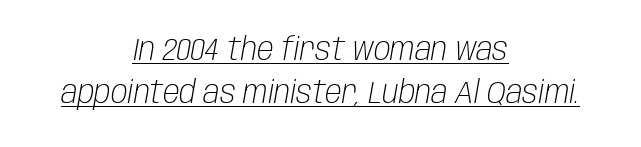
The image shows 31 px light, condensed type, italic (leaning right); set centered, normal line spacing (1.4x), normal letter spacing, underlined; low stroke contrast and a large x-height.
